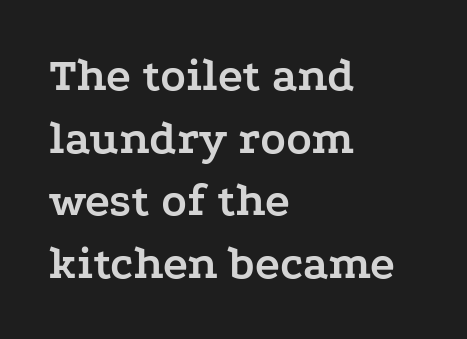
The image shows 47 px semibold, wide serif type, upright; set left-aligned, normal line spacing (1.33x), normal letter spacing, not underlined; low stroke contrast and a medium x-height.
